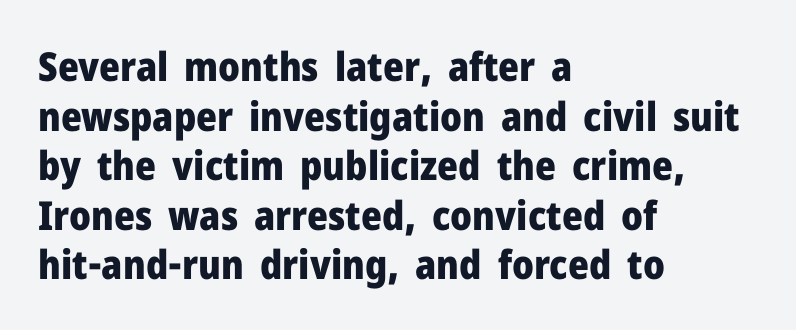
Q: Is the text bold? A: Yes.
Q: Is the text italic (slanted)? A: No, it is upright.
Q: Is the typeface a serif or a sans-serif typeface? A: Sans-serif.
Q: Is the text underlined? A: No.
Q: How is the paragraph aligned? A: Left-aligned.
Q: Is the spacing between letters normal or unusually wide? A: Normal.
Q: Width (condensed, normal, or wide)? A: Normal.
Q: Stroke contrast? A: Low.
Q: x-height? A: Medium.
Q: Monospaced? A: No.
